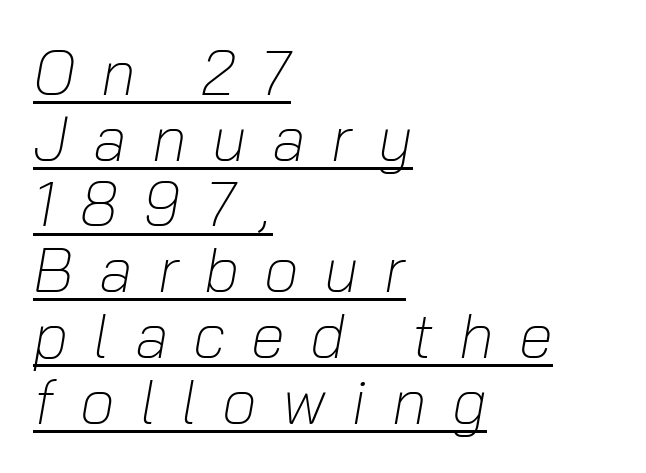
{"italic": "yes", "lean": "right", "slant_degrees": 10, "bold": "no", "weight": "light", "width": "normal", "stroke_contrast": "low", "x_height": "medium", "monospaced": "no", "underline": "yes", "align": "left", "line_spacing": "tight", "line_spacing_ratio": 1.06, "letter_spacing": "wide", "letter_spacing_em": 0.41, "glyph_px": 62}
